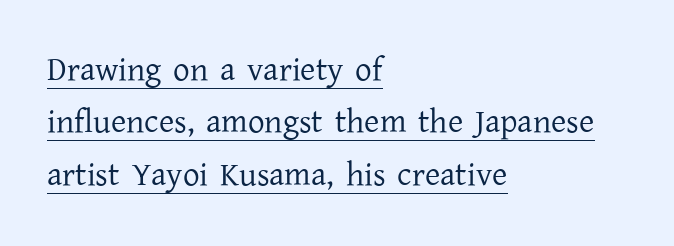
{"serif": "yes", "italic": "no", "bold": "no", "weight": "regular", "width": "normal", "stroke_contrast": "low", "x_height": "medium", "monospaced": "no", "underline": "yes", "align": "left", "line_spacing": "normal", "line_spacing_ratio": 1.59, "letter_spacing": "normal", "letter_spacing_em": 0.0, "glyph_px": 33}
